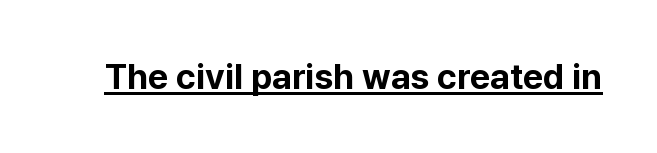
Letterform terminals end flat and unadorned throughout the passage. Observe the ordinary spacing: letters are neighbours, not strangers. Plenty of ink on the page — the face is bold. Varying glyph widths throughout — classic text-font behaviour. The words here are underlined.
